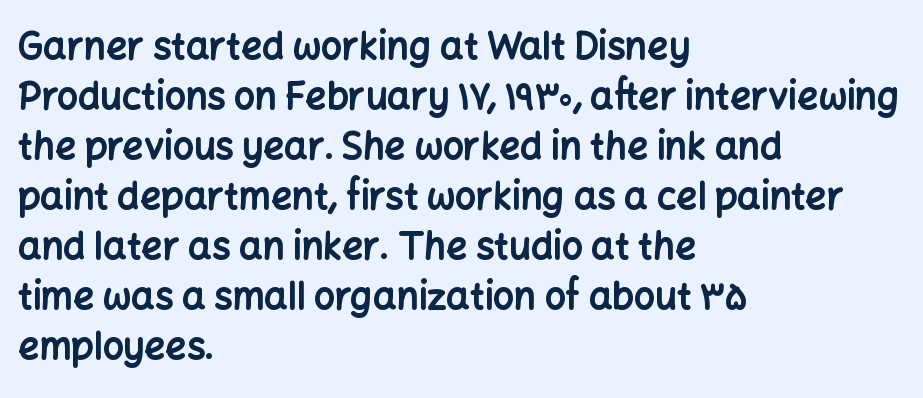
The image shows 37 px bold sans-serif type, upright; set left-aligned, normal line spacing (1.35x), normal letter spacing, not underlined; low stroke contrast and a medium x-height.
